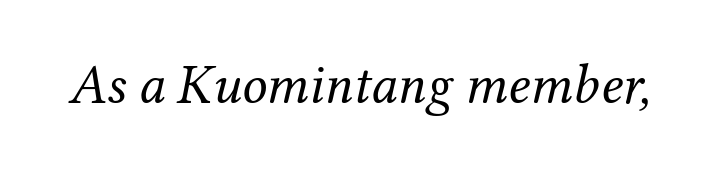
The image shows 56 px regular-weight serif type, italic (leaning right); set normal letter spacing, not underlined; medium stroke contrast and a medium x-height.
